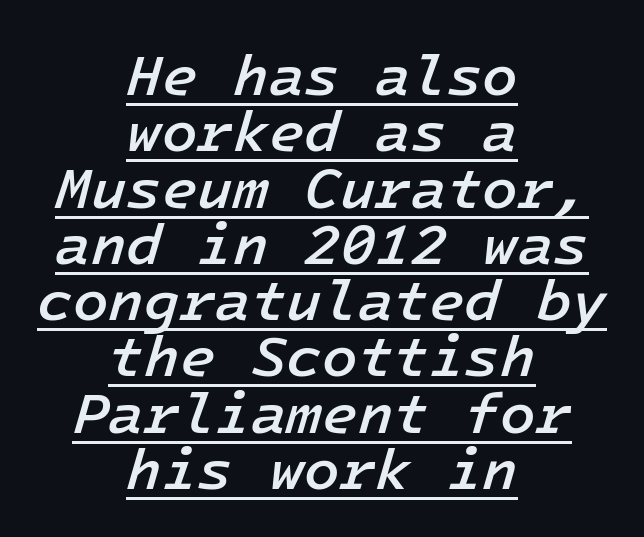
Each line of the rendering has a horizontal stroke beneath the glyphs. This sample uses plain, unmodified letter spacing. Layout note: lines centered. The font is running at a semibold setting, under full bold. Compared with ordinary roman type, these characters are visibly tilted.
